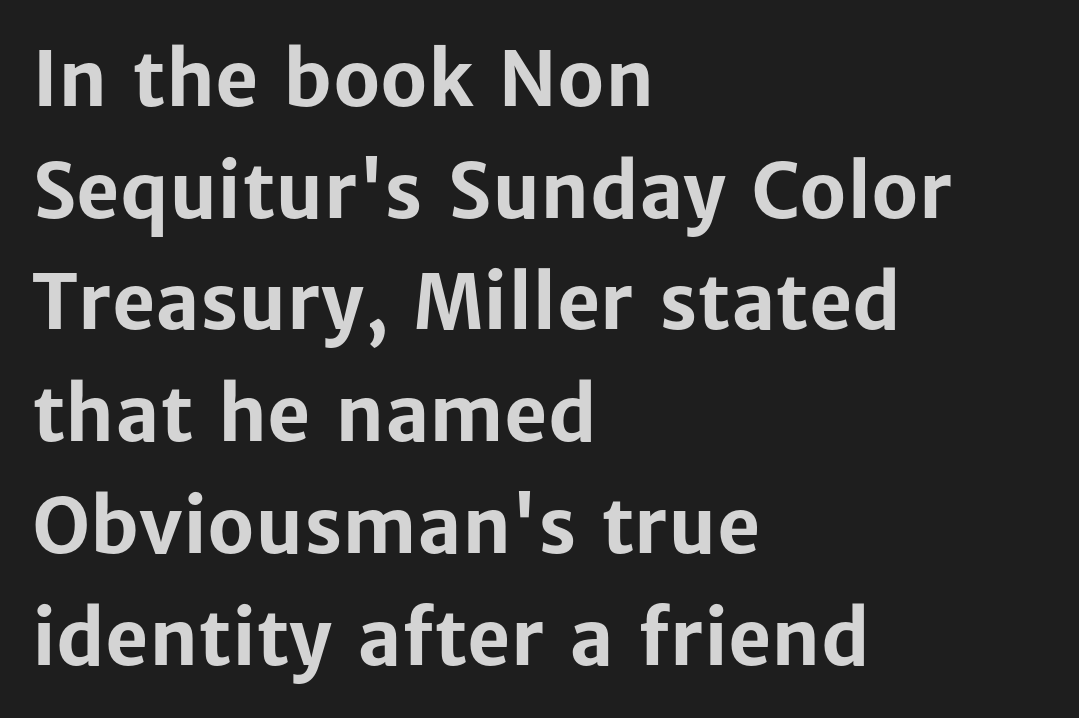
The image shows 75 px bold sans-serif type, upright; set left-aligned, normal line spacing (1.49x), normal letter spacing, not underlined; low stroke contrast and a medium x-height.
